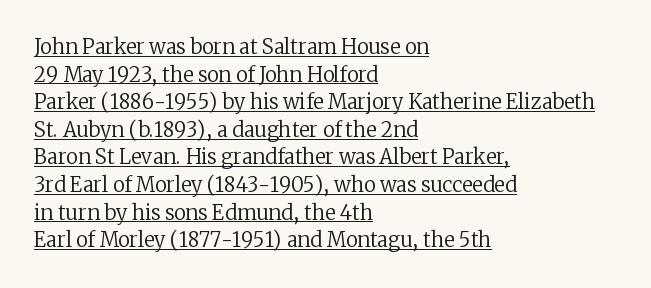
The image shows 20 px text type, upright; set left-aligned, normal line spacing (1.38x), normal letter spacing, underlined.
